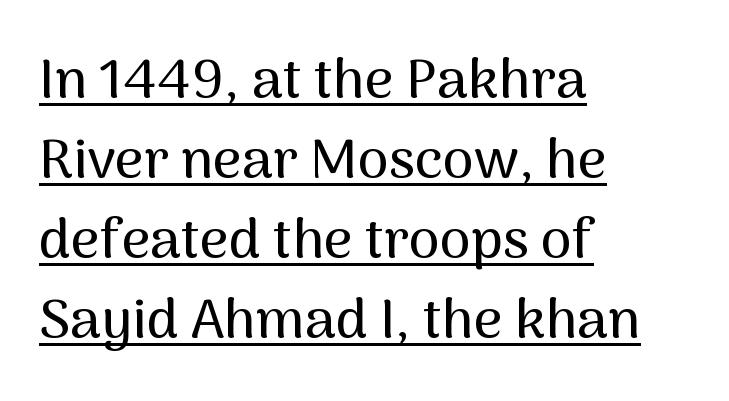
Q: Is the text italic (slanted)? A: No, it is upright.
Q: Is the typeface a serif or a sans-serif typeface? A: Sans-serif.
Q: Is the text underlined? A: Yes.
Q: How is the paragraph aligned? A: Left-aligned.
Q: Is the spacing between letters normal or unusually wide? A: Normal.
Q: Is the spacing between lines tight, normal or loose? A: Normal.
Q: Width (condensed, normal, or wide)? A: Normal.
Q: Stroke contrast? A: Medium.
Q: x-height? A: Medium.
Q: Monospaced? A: No.
